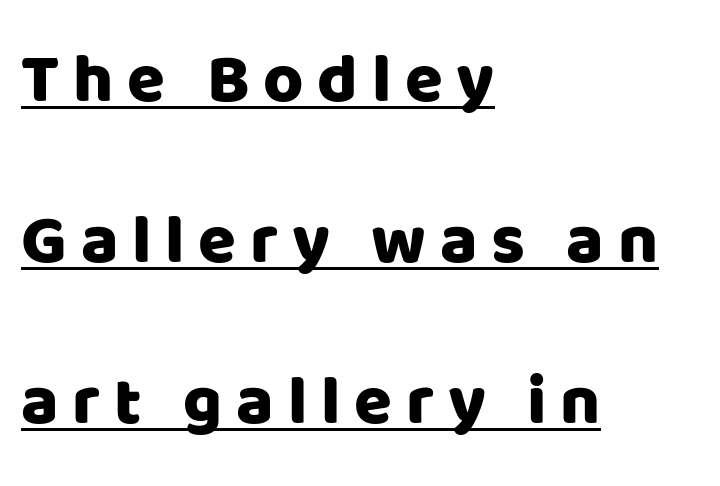
Display-style spreading of the glyphs; the letterfit is very open. Tall strokes in this sample are plumb rather than angled. Airy leading. Notice how a bar underscores the lettering throughout. Looks like regular typesetting: each glyph gets only the width it needs. Left-aligned paragraph, ragged on the right.
